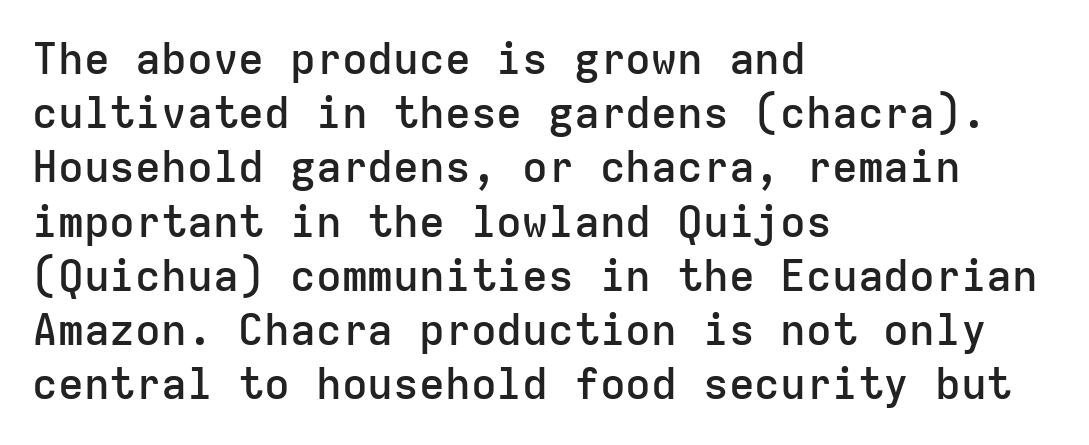
The image shows 43 px semibold sans-serif type, upright, monospaced; set left-aligned, normal line spacing (1.26x), normal letter spacing, not underlined; low stroke contrast and a medium x-height.
